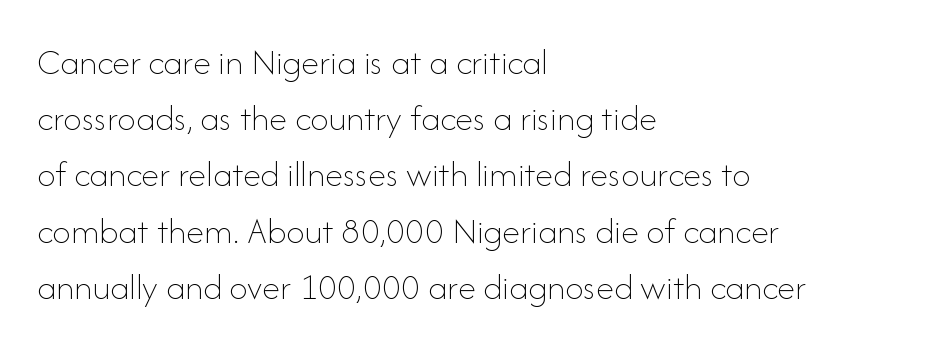
{"italic": "no", "bold": "no", "weight": "thin", "width": "normal", "stroke_contrast": "low", "x_height": "small", "monospaced": "no", "underline": "no", "align": "left", "line_spacing": "normal", "line_spacing_ratio": 1.52, "letter_spacing": "normal", "letter_spacing_em": 0.0, "glyph_px": 37}
